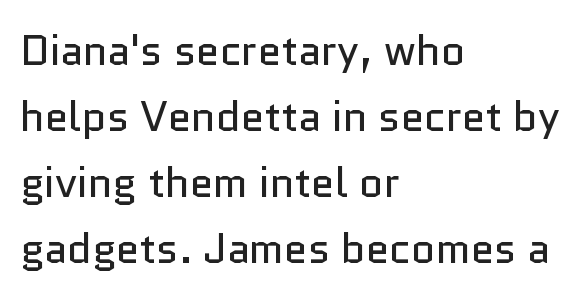
Q: Is the text bold? A: No.
Q: Is the text italic (slanted)? A: No, it is upright.
Q: Is the typeface a serif or a sans-serif typeface? A: Sans-serif.
Q: Is the text underlined? A: No.
Q: How is the paragraph aligned? A: Left-aligned.
Q: Is the spacing between letters normal or unusually wide? A: Normal.
Q: Is the spacing between lines tight, normal or loose? A: Normal.
Q: Width (condensed, normal, or wide)? A: Normal.
Q: Stroke contrast? A: Low.
Q: x-height? A: Medium.
Q: Monospaced? A: No.
